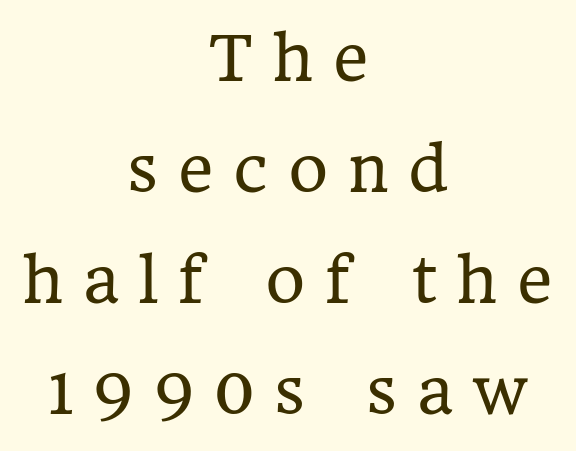
{"serif": "yes", "italic": "no", "bold": "no", "weight": "regular", "width": "normal", "stroke_contrast": "low", "x_height": "medium", "monospaced": "no", "underline": "no", "align": "center", "line_spacing_ratio": 1.82, "letter_spacing": "wide", "letter_spacing_em": 0.32, "glyph_px": 61}
